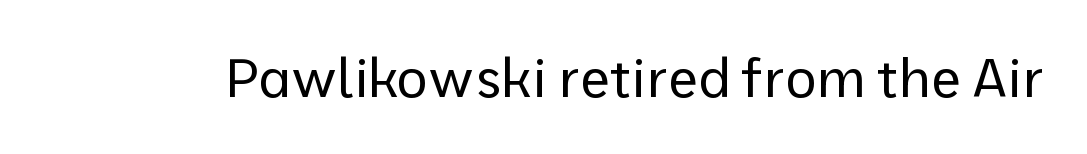
{"serif": "no", "italic": "no", "bold": "no", "weight": "regular", "width": "normal", "stroke_contrast": "low", "x_height": "medium", "monospaced": "no", "underline": "no", "letter_spacing": "normal", "letter_spacing_em": 0.0, "glyph_px": 54}
